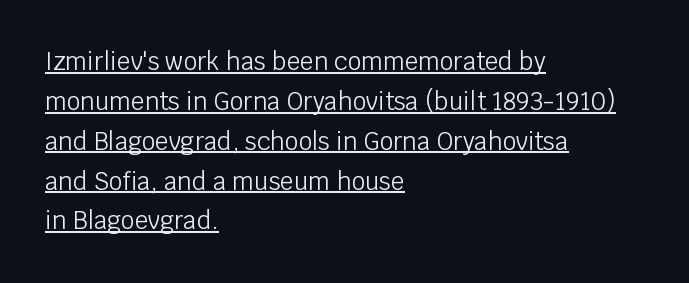
Designer's note — italics off, roman on. Short and long lines alike share a common starting point at left. Caption: lettering with a line underneath. Is this a heavy cut? Hardly; it is regular or lighter. Horizontal bands of white between lines are of average thickness. Spacing between characters is what you'd get straight out of the box.
